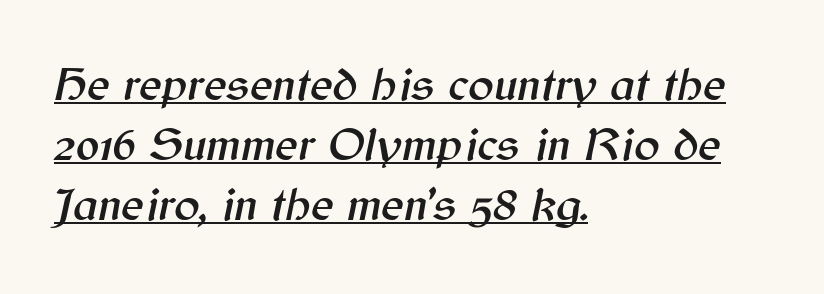
{"italic": "yes", "lean": "right", "slant_degrees": 12, "width": "normal", "stroke_contrast": "medium", "x_height": "medium", "monospaced": "no", "underline": "yes", "align": "left", "line_spacing": "normal", "line_spacing_ratio": 1.25, "letter_spacing": "normal", "letter_spacing_em": 0.0, "glyph_px": 48}
